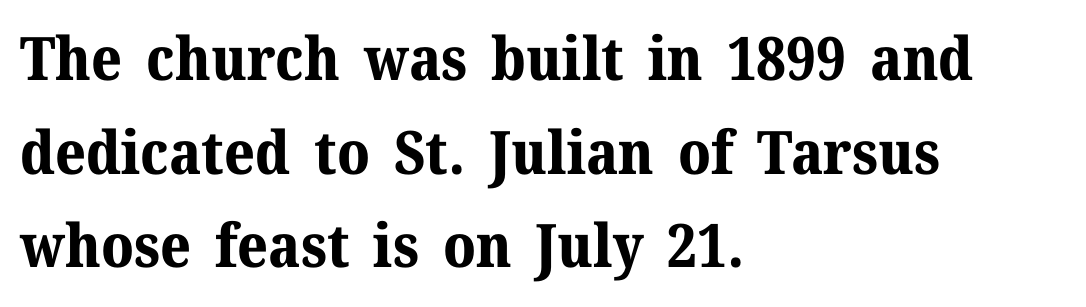
{"serif": "yes", "italic": "no", "bold": "yes", "weight": "bold", "width": "normal", "stroke_contrast": "medium", "x_height": "medium", "monospaced": "no", "underline": "no", "align": "left", "line_spacing": "normal", "line_spacing_ratio": 1.56, "letter_spacing": "normal", "letter_spacing_em": 0.0, "glyph_px": 60}
